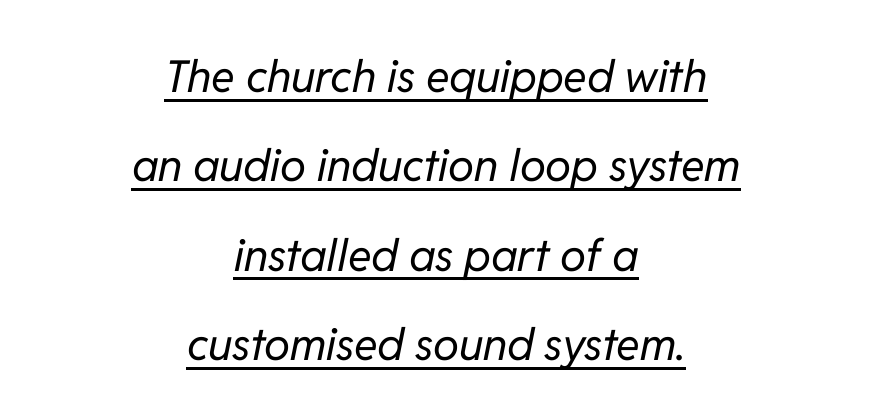
The image shows 44 px regular-weight type, italic (leaning right); set centered, loose line spacing (2.03x), normal letter spacing, underlined; low stroke contrast and a medium x-height.
